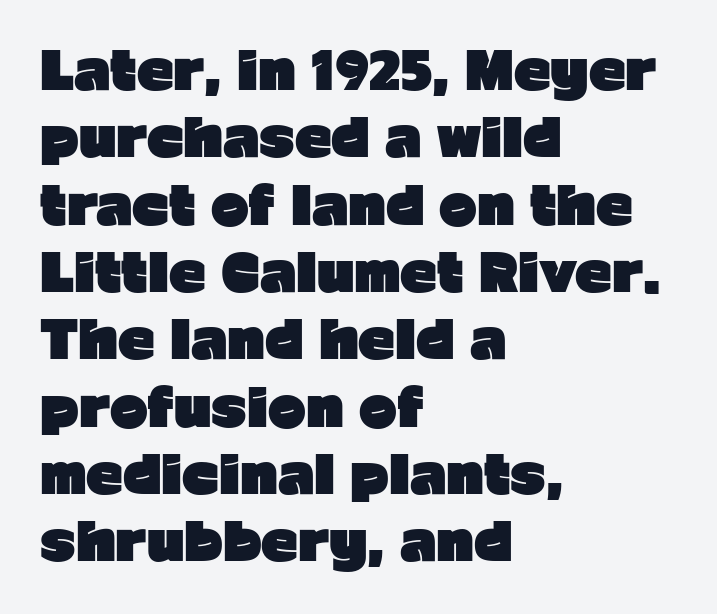
The image shows 51 px heavy sans-serif type, upright; set left-aligned, normal line spacing (1.32x), normal letter spacing, not underlined; low stroke contrast and a medium x-height.
